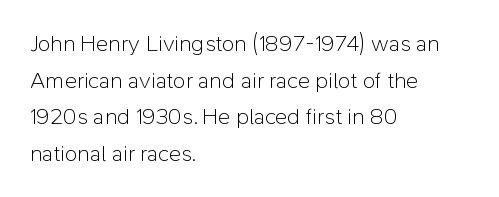
The image shows 23 px text type, upright; set left-aligned, normal line spacing (1.59x), normal letter spacing, not underlined.
